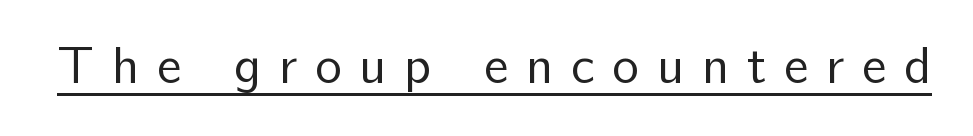
Stems here are at most as thick as an everyday book face. You could not count columns in this text — the font is proportionally spaced. A typesetter would mark this as roman, not italic. The letters carry no serifs — their stems end cleanly without finishing strokes. These characters rest on top of a visible drawn line.
